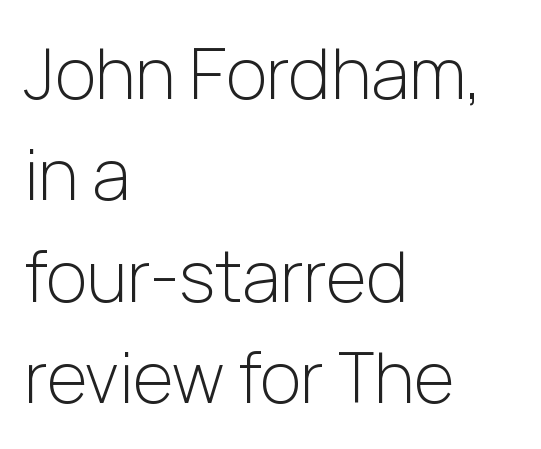
The image shows 70 px light sans-serif type, upright; set left-aligned, normal line spacing (1.45x), normal letter spacing, not underlined; low stroke contrast and a medium x-height.
